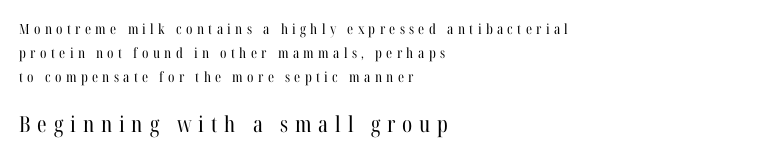
{"italic": "no", "bold": "no", "underline": "no", "align": "left", "line_spacing": "normal", "line_spacing_ratio": 1.7, "letter_spacing": "wide", "letter_spacing_em": 0.31, "larger_block": "second", "size_ratio": 1.57, "glyph_px": 22}
